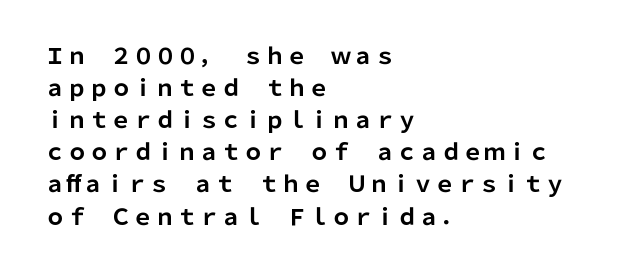
{"italic": "no", "bold": "yes", "underline": "no", "align": "left", "line_spacing": "normal", "line_spacing_ratio": 1.46, "letter_spacing": "normal", "letter_spacing_em": 0.0, "glyph_px": 22}
